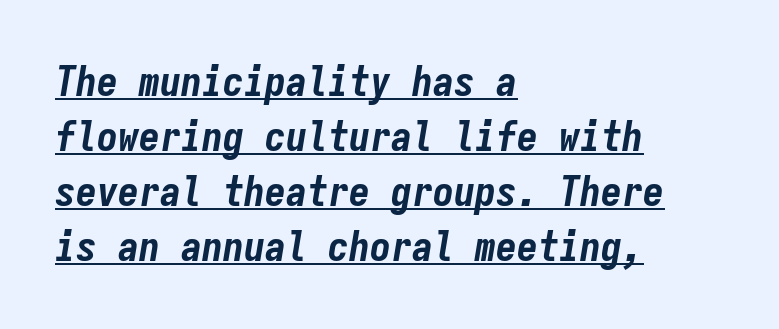
Q: Is the text bold? A: Yes.
Q: Is the text italic (slanted)? A: Yes, it leans right by about 9 degrees.
Q: Is the text underlined? A: Yes.
Q: How is the paragraph aligned? A: Left-aligned.
Q: Is the spacing between letters normal or unusually wide? A: Normal.
Q: Is the spacing between lines tight, normal or loose? A: Normal.
Q: Width (condensed, normal, or wide)? A: Condensed.
Q: Stroke contrast? A: Low.
Q: x-height? A: Medium.
Q: Monospaced? A: Yes.
